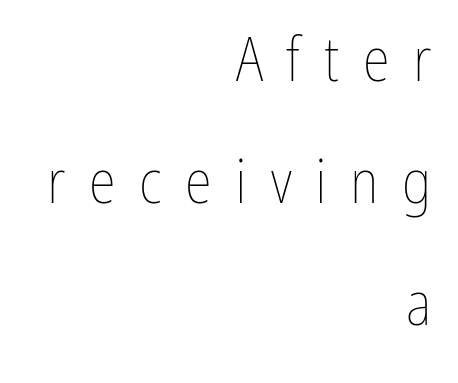
The image shows 62 px thin, condensed type, upright; set right-aligned, loose line spacing (1.97x), unusually wide letter spacing (+0.38 em), not underlined; low stroke contrast and a medium x-height.
